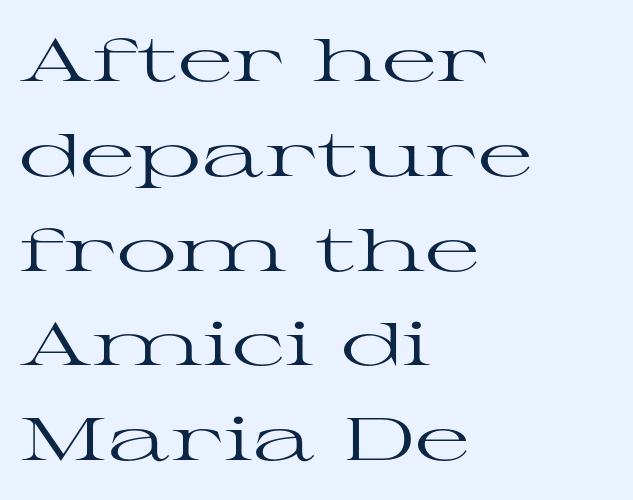
In terms of leading, this rendering sits right in the middle. The passage shown is not underscored anywhere. Upright lettering throughout. Each letter's strokes conclude with small projecting serifs. Varying glyph widths throughout — classic text-font behaviour.
